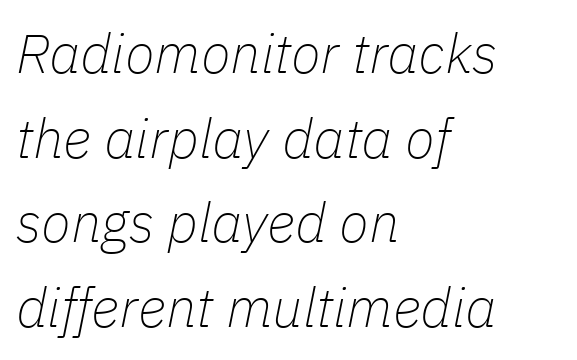
{"italic": "yes", "lean": "right", "slant_degrees": 11, "bold": "no", "weight": "thin", "width": "normal", "stroke_contrast": "low", "x_height": "medium", "monospaced": "no", "underline": "no", "align": "left", "line_spacing": "normal", "line_spacing_ratio": 1.54, "letter_spacing": "normal", "letter_spacing_em": 0.0, "glyph_px": 55}
